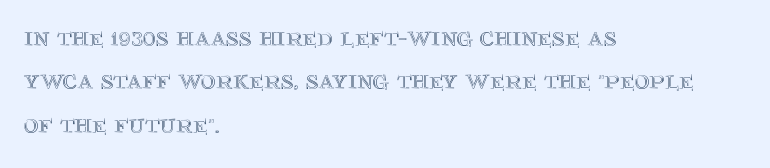
Q: Is the text italic (slanted)? A: No, it is upright.
Q: Is the text underlined? A: No.
Q: How is the paragraph aligned? A: Left-aligned.
Q: Is the spacing between letters normal or unusually wide? A: Normal.
Q: Is the spacing between lines tight, normal or loose? A: Normal.
Q: Width (condensed, normal, or wide)? A: Normal.
Q: x-height? A: Large.
Q: Monospaced? A: No.
